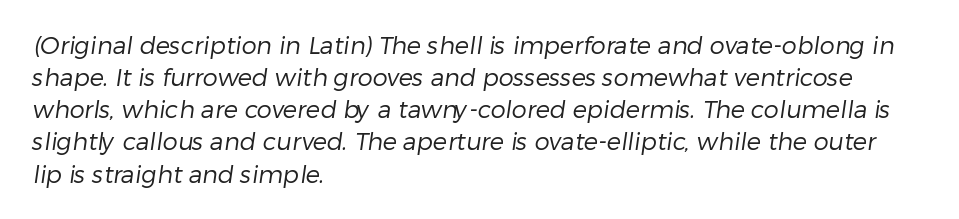
Interline gaps are of average width in this sample. Any mark beneath the type? The region is blank. Visually the block forms a straight wall on the left and a jagged coastline on the right. No heavy texture on the line: the type isn't bold.
